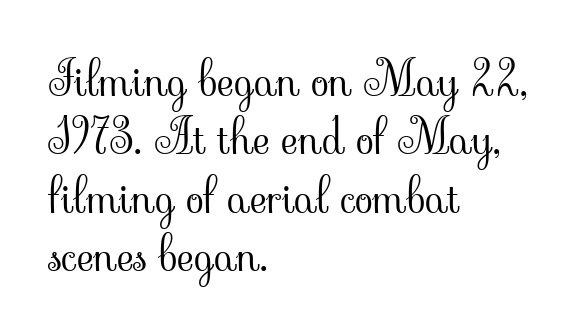
Nobody drew a line under any word here. The passage is arranged the way most books set body copy — flush left. Vertical strokes here are truly vertical. Is this a sans? No — the strokes have serifs. A typesetter would call this zero additional tracking. A typesetter would call this proportional, since set widths differ per character.
